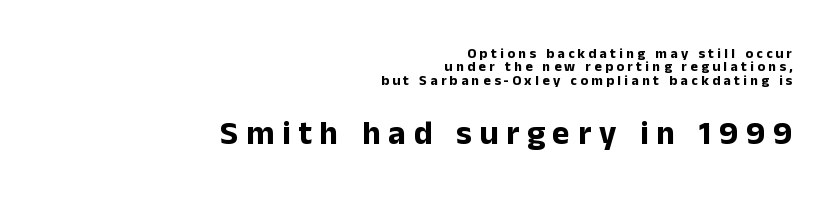
The image shows 33 px bold sans-serif type, upright; set right-aligned, tight line spacing (0.96x), unusually wide letter spacing (+0.24 em), not underlined; the second (bottom) block is 2.36x larger; low stroke contrast and a medium x-height.
